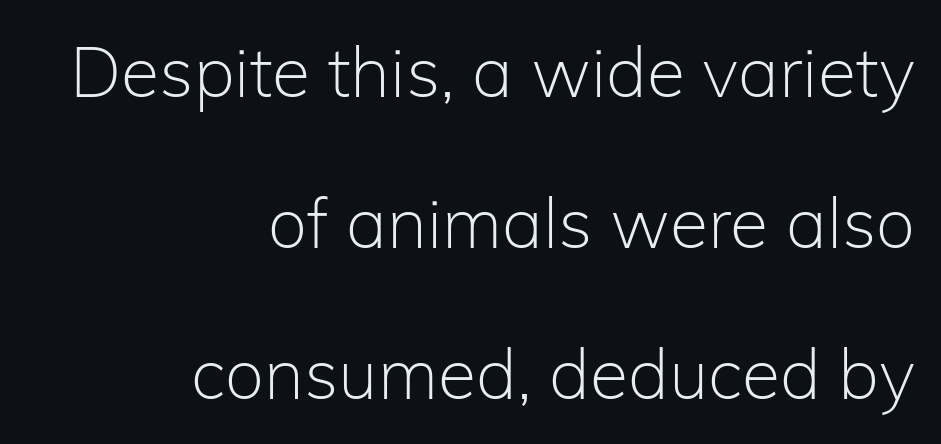
Each letter keeps its own natural width here, so spacing adapts to shape. The characters are drawn with everyday or finer stroke widths. No extra tracking has been applied to these lines. Grotesque or geometric, the face here clearly has no serifs.
